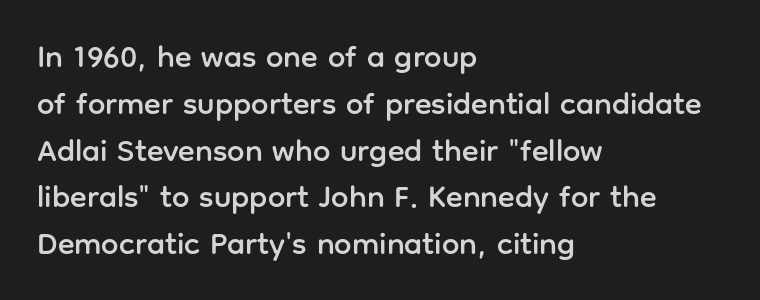
Short note: letters normally spaced. Nope, not italic — everything's standing straight. Each letter's strokes conclude bluntly, with no projecting serifs. The space beneath each line is pristine and unruled. The rag falls on the right side of this text block. Interline gaps are of average width in this sample.
